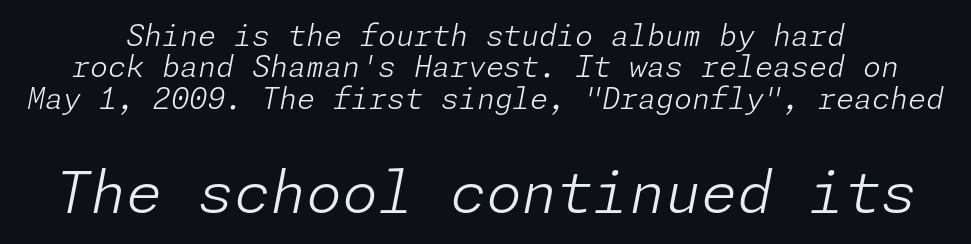
{"italic": "yes", "lean": "right", "slant_degrees": 11, "bold": "no", "weight": "light", "width": "normal", "stroke_contrast": "low", "x_height": "medium", "underline": "no", "line_spacing": "tight", "line_spacing_ratio": 1.08, "letter_spacing": "normal", "letter_spacing_em": 0.0, "larger_block": "second", "size_ratio": 2.0, "glyph_px": 58}
